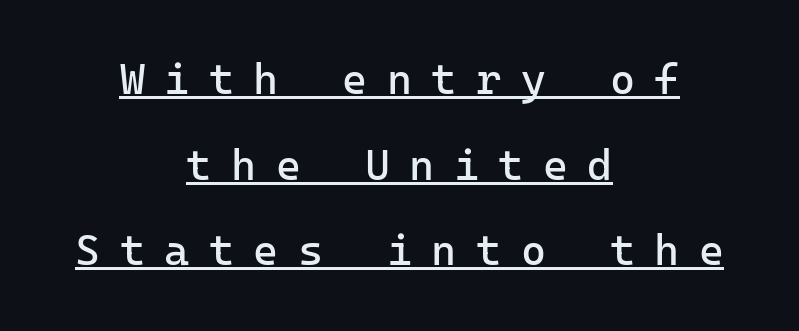
{"serif": "no", "italic": "no", "bold": "no", "weight": "regular", "width": "normal", "stroke_contrast": "low", "x_height": "medium", "underline": "yes", "align": "center", "line_spacing": "loose", "line_spacing_ratio": 1.99, "letter_spacing": "wide", "letter_spacing_em": 0.45, "glyph_px": 43}
